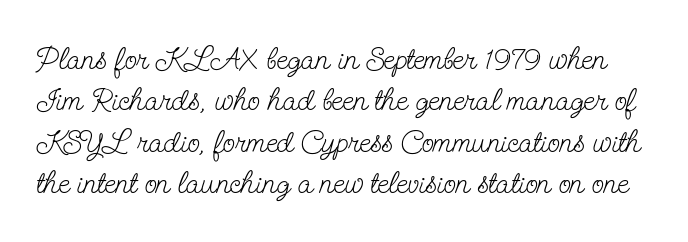
Stems here are at most as thick as an everyday book face. Looks like regular typesetting: each glyph gets only the width it needs. Is the letter spacing exaggerated? No — it looks like the ordinary default. Students, observe: this is what conventionally led text looks like.
